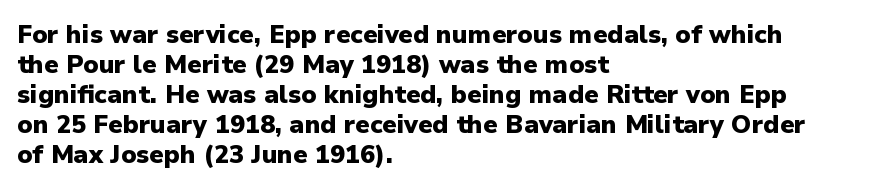
{"italic": "no", "bold": "yes", "underline": "no", "align": "left", "line_spacing_ratio": 1.2, "letter_spacing": "normal", "letter_spacing_em": 0.0, "glyph_px": 25}
